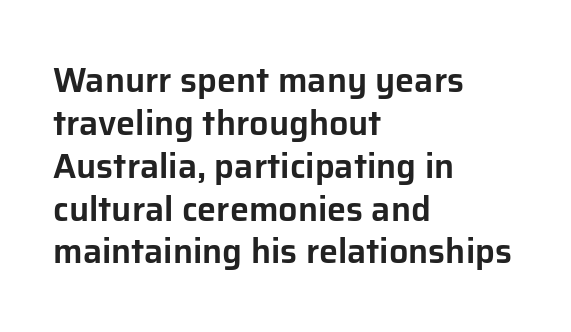
The image shows 34 px sans-serif type, upright; set left-aligned, normal line spacing (1.26x), normal letter spacing, not underlined; low stroke contrast and a medium x-height.
